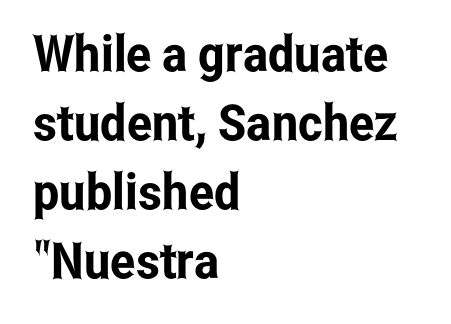
Nobody touched the tracking dial on this one. Letters rest on an invisible, unmarked baseline. Each new line begins a customary step beneath the previous one. A typesetter would label this face a sans.
